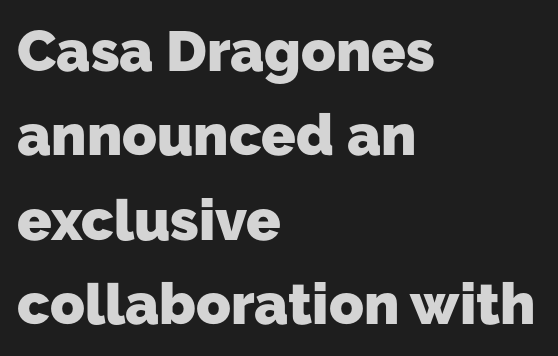
Q: Is the text bold? A: Yes.
Q: Is the typeface a serif or a sans-serif typeface? A: Sans-serif.
Q: Is the text underlined? A: No.
Q: How is the paragraph aligned? A: Left-aligned.
Q: Is the spacing between letters normal or unusually wide? A: Normal.
Q: Is the spacing between lines tight, normal or loose? A: Normal.
Q: Width (condensed, normal, or wide)? A: Normal.
Q: Stroke contrast? A: Low.
Q: x-height? A: Medium.
Q: Monospaced? A: No.
